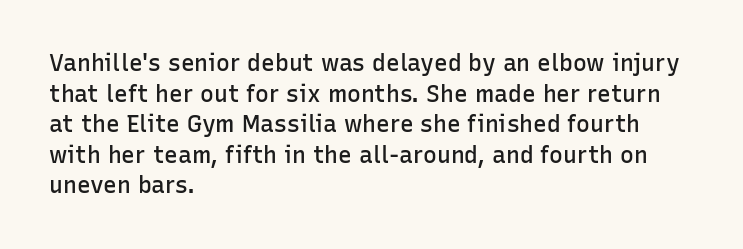
Q: Is the text bold? A: Semi-bold.
Q: Is the text italic (slanted)? A: No, it is upright.
Q: Is the text underlined? A: No.
Q: How is the paragraph aligned? A: Left-aligned.
Q: Is the spacing between letters normal or unusually wide? A: Normal.
Q: Is the spacing between lines tight, normal or loose? A: Normal.
